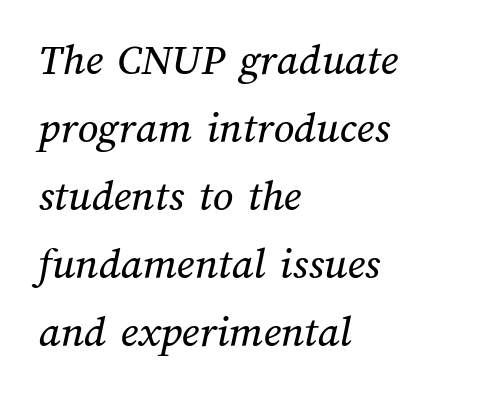
The image shows 45 px text type; set left-aligned, normal line spacing (1.51x), normal letter spacing, not underlined; medium stroke contrast and a medium x-height.
